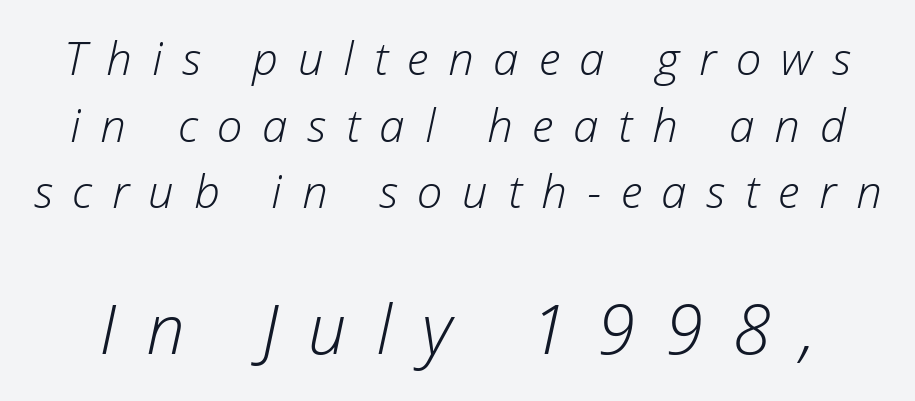
{"italic": "yes", "lean": "right", "slant_degrees": 12, "bold": "no", "weight": "light", "width": "normal", "stroke_contrast": "low", "x_height": "medium", "monospaced": "no", "underline": "no", "line_spacing": "normal", "line_spacing_ratio": 1.45, "letter_spacing": "wide", "letter_spacing_em": 0.43, "larger_block": "second", "size_ratio": 1.5, "glyph_px": 69}
